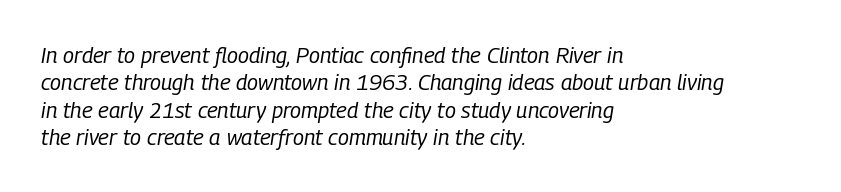
The image shows 22 px text type, italic (leaning right); set left-aligned, normal line spacing (1.25x), normal letter spacing, not underlined.
